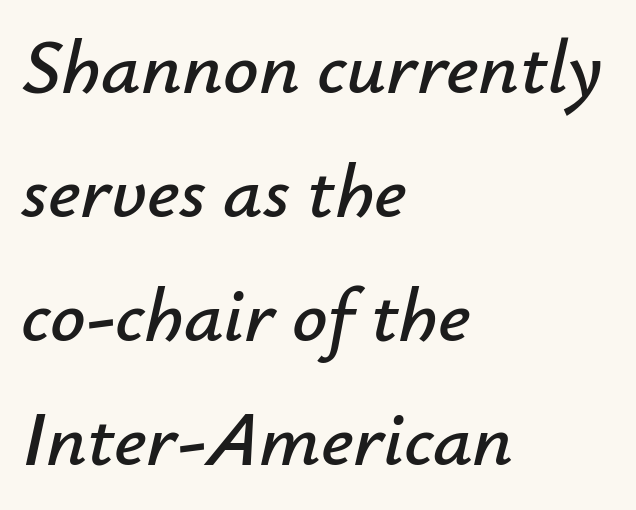
A typesetter would call this proportional, since set widths differ per character. Observe the lean: these are italic letterforms. This sample uses plain, unmodified letter spacing. Notice how descenders clear the ascenders below comfortably — that's standard leading. Is the block centered? No — it sits flush against the left margin. Has an underline been added? It has not.
